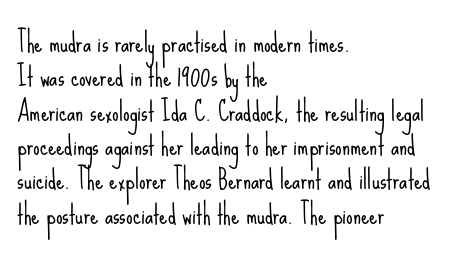
The image shows 26 px text type, upright; set left-aligned, normal line spacing (1.32x), normal letter spacing, not underlined.
